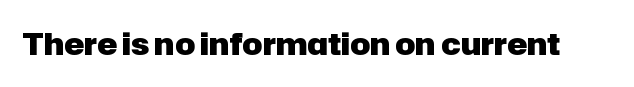
The image shows 30 px heavy sans-serif type, upright; set normal letter spacing, not underlined; low stroke contrast and a medium x-height.
